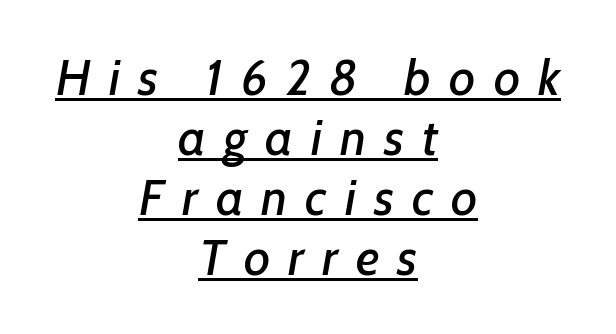
Q: Is the typeface a serif or a sans-serif typeface? A: Sans-serif.
Q: Is the text underlined? A: Yes.
Q: How is the paragraph aligned? A: Centered.
Q: Is the spacing between letters normal or unusually wide? A: Unusually wide.
Q: Width (condensed, normal, or wide)? A: Normal.
Q: Stroke contrast? A: Low.
Q: x-height? A: Medium.
Q: Monospaced? A: No.
